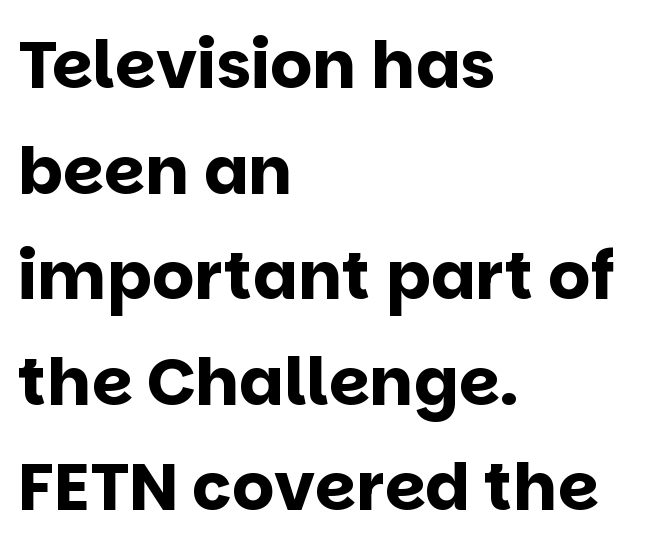
The image shows 66 px bold sans-serif type, upright; set left-aligned, normal line spacing (1.6x), normal letter spacing, not underlined; low stroke contrast and a large x-height.
